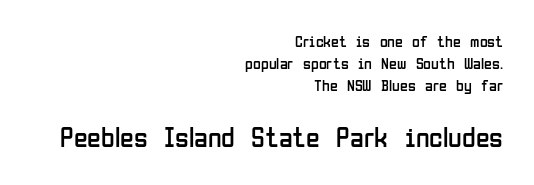
The glyphs in this specimen are sans serif. The more generous point size was reserved for the lower chunk. Designer's note — italics off, roman on. Regarding leading, the lines here are spaced in the standard way. A student would call this right alignment; a typographer would say flush right, rag left.
